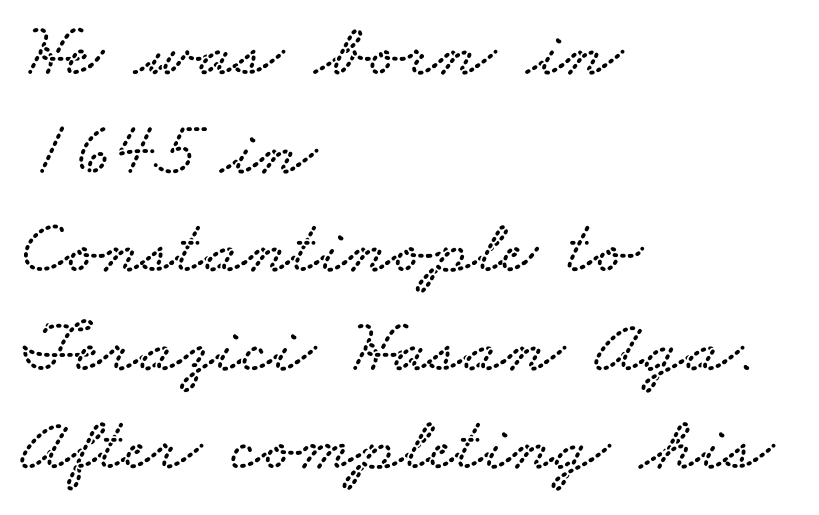
The face used here is seriffed, in the tradition of book romans. Observe the ordinary spacing: letters are neighbours, not strangers. The specimen omits any rule beneath the text block's lines. Varying glyph widths throughout — classic text-font behaviour. Each line starts at the same left margin while the right side varies.
